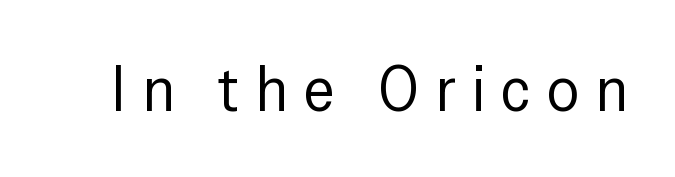
Q: Is the text bold? A: No.
Q: Is the text italic (slanted)? A: No, it is upright.
Q: Is the typeface a serif or a sans-serif typeface? A: Sans-serif.
Q: Is the text underlined? A: No.
Q: Is the spacing between letters normal or unusually wide? A: Unusually wide.
Q: Width (condensed, normal, or wide)? A: Condensed.
Q: Stroke contrast? A: Low.
Q: x-height? A: Medium.
Q: Monospaced? A: No.
